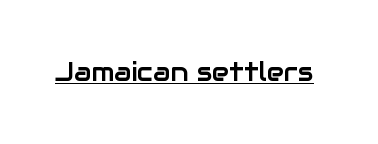
Posture: vertical. Is the letter spacing exaggerated? No — it looks like the ordinary default. These characters rest on top of a visible drawn line.
